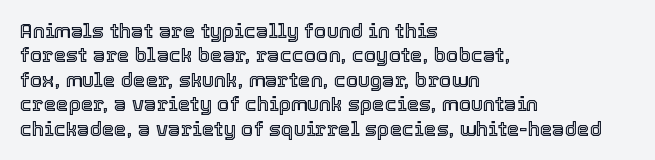
{"italic": "no", "underline": "no", "align": "left", "line_spacing_ratio": 1.22, "letter_spacing": "normal", "letter_spacing_em": 0.0, "glyph_px": 20}
